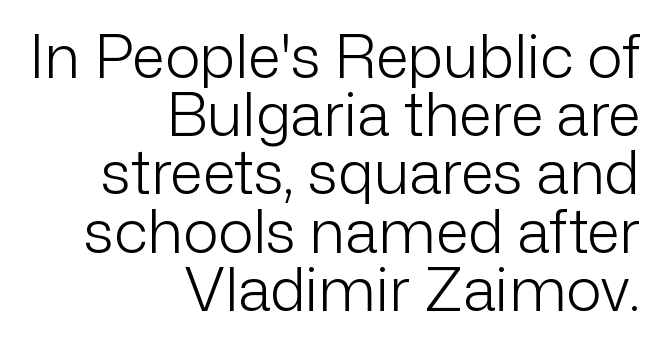
The image shows 60 px light sans-serif type, upright; set right-aligned, tight line spacing (0.97x), normal letter spacing, not underlined; low stroke contrast and a medium x-height.
